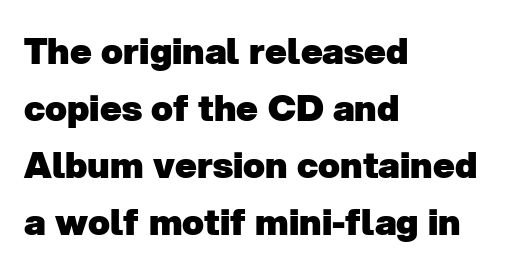
The image shows 36 px heavy sans-serif type; set left-aligned, normal line spacing (1.58x), normal letter spacing, not underlined; low stroke contrast and a medium x-height.
